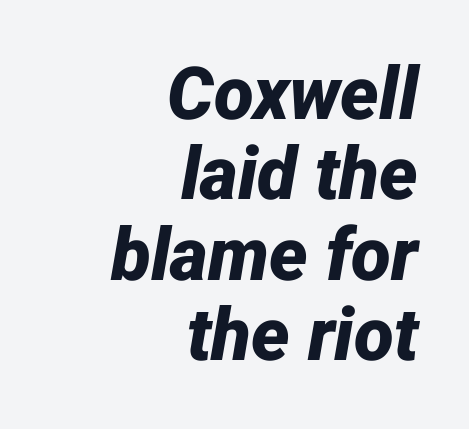
Q: Is the text bold? A: Yes.
Q: Is the text italic (slanted)? A: Yes, it leans right by about 12 degrees.
Q: Is the text underlined? A: No.
Q: How is the paragraph aligned? A: Right-aligned.
Q: Is the spacing between letters normal or unusually wide? A: Normal.
Q: Is the spacing between lines tight, normal or loose? A: Tight.
Q: Width (condensed, normal, or wide)? A: Normal.
Q: Stroke contrast? A: Low.
Q: x-height? A: Medium.
Q: Monospaced? A: No.
